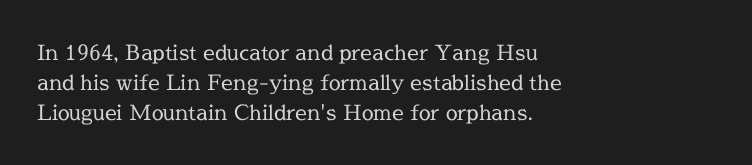
Regarding leading, the lines here are spaced in the standard way. Underline: absent. A classic flush-left, rag-right setting is used for this passage. Every character sits straight up, as roman type does.
